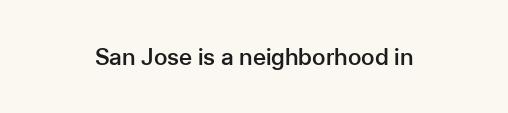
{"italic": "no", "bold": "semi", "underline": "no", "letter_spacing": "normal", "letter_spacing_em": 0.0, "glyph_px": 23}
